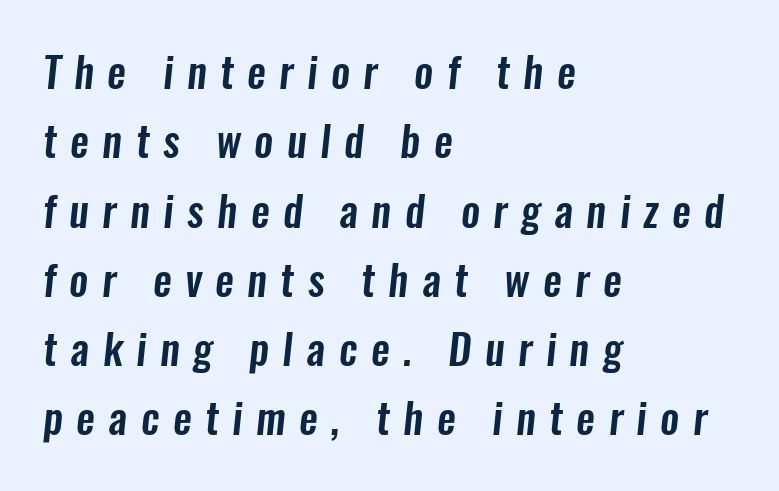
Q: Is the typeface a serif or a sans-serif typeface? A: Sans-serif.
Q: Is the text underlined? A: No.
Q: How is the paragraph aligned? A: Left-aligned.
Q: Is the spacing between letters normal or unusually wide? A: Unusually wide.
Q: Is the spacing between lines tight, normal or loose? A: Normal.
Q: Width (condensed, normal, or wide)? A: Condensed.
Q: Stroke contrast? A: Low.
Q: x-height? A: Medium.
Q: Monospaced? A: No.
